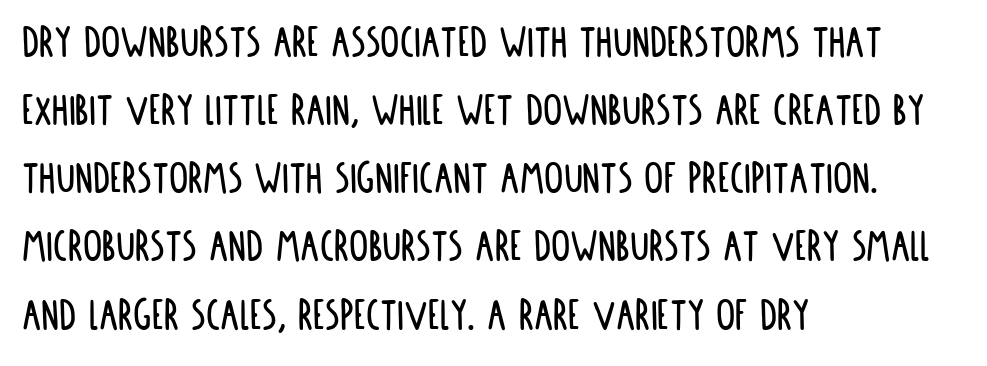
{"serif": "no", "italic": "no", "width": "condensed", "stroke_contrast": "low", "x_height": "large", "monospaced": "no", "underline": "no", "align": "left", "line_spacing": "normal", "line_spacing_ratio": 1.42, "letter_spacing": "normal", "letter_spacing_em": 0.0, "glyph_px": 48}
